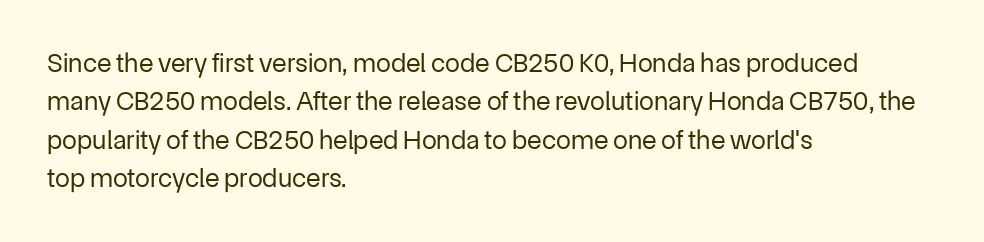
Every row of glyphs begins at an identical x-position on the left. A roman cut, with each character standing at attention. Does the leading feel generous? No, just average. The tracking reads as untouched default to a designer's eye.
